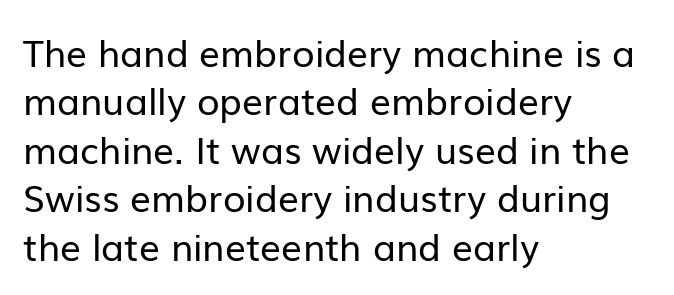
The image shows 37 px regular-weight sans-serif type, upright; set left-aligned, normal line spacing (1.31x), normal letter spacing, not underlined; low stroke contrast and a medium x-height.
